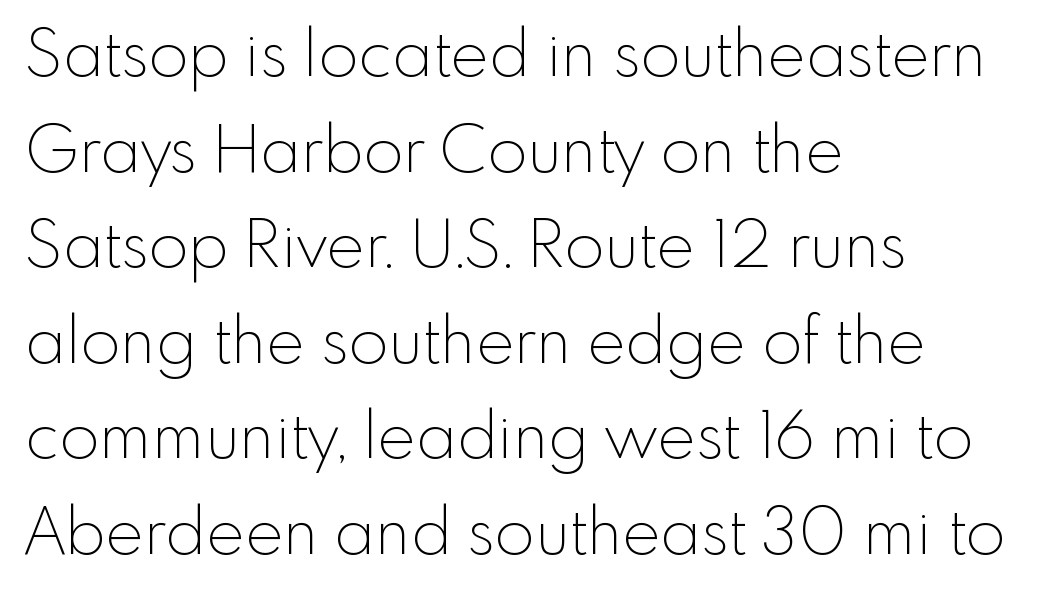
This sample uses a sans-serif face. Default kerning and tracking; the words read as compact shapes. Horizontally, the lines are justified to the leading edge only. The space directly below the letters is spotless.
